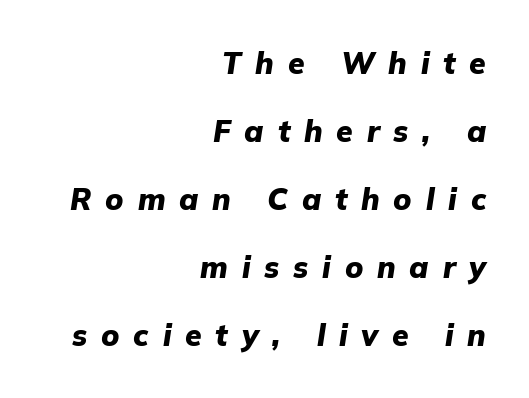
{"italic": "yes", "lean": "right", "slant_degrees": 9, "bold": "yes", "weight": "heavy", "width": "normal", "stroke_contrast": "low", "x_height": "medium", "monospaced": "no", "underline": "no", "align": "right", "line_spacing": "loose", "line_spacing_ratio": 2.27, "letter_spacing": "wide", "letter_spacing_em": 0.46, "glyph_px": 30}
